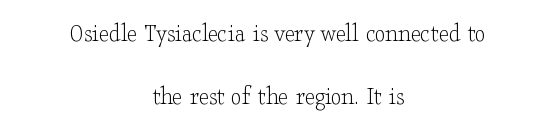
The glyphs are unaccompanied by any horizontal stroke below them. Honestly, the rows look like they've been pulled way apart. These lines keep a tight, regular rhythm from letter to letter. The face looks like a standard text weight, possibly lighter.
